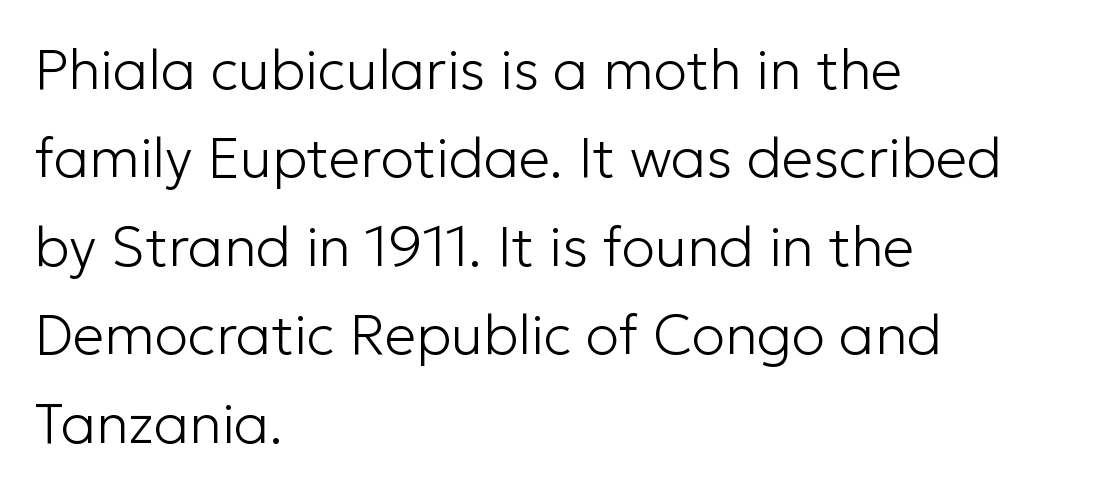
Line spacing here is normal. Upright lettering throughout. Rule under the text: the space is simply empty. The font family rendered here belongs to the sans-serif group. Spacing verdict: proportional, widths tailored to each character. The cut favours lightness, reaching ordinary text weight at its darkest.
